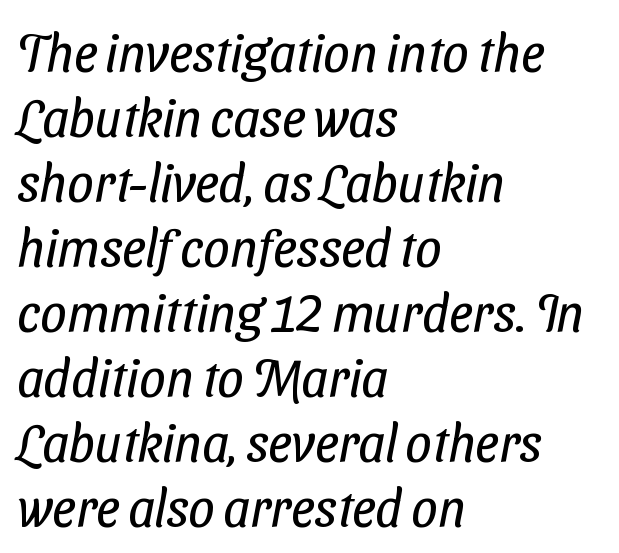
This sample keeps an unexceptional amount of space between lines. I'd call this a sans setting — the letters go barefoot. The area under the type is left untouched. Horizontal alignment here is leftward, the default for most running prose. How are the letters spaced? Ordinarily, with no added tracking.
